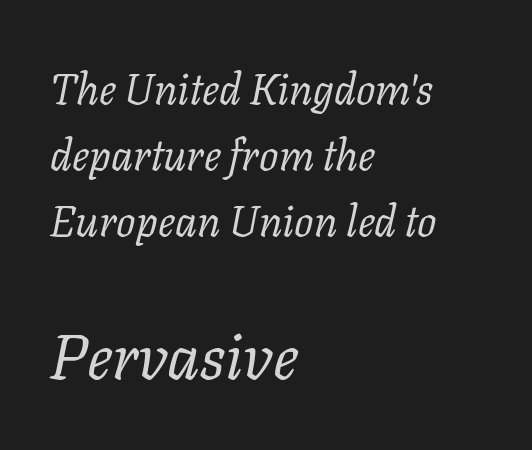
{"serif": "yes", "italic": "yes", "lean": "right", "slant_degrees": 11, "bold": "no", "weight": "regular", "width": "normal", "stroke_contrast": "low", "x_height": "medium", "monospaced": "no", "underline": "no", "align": "left", "line_spacing": "normal", "line_spacing_ratio": 1.53, "letter_spacing": "normal", "letter_spacing_em": 0.0, "larger_block": "second", "size_ratio": 1.49, "glyph_px": 64}
